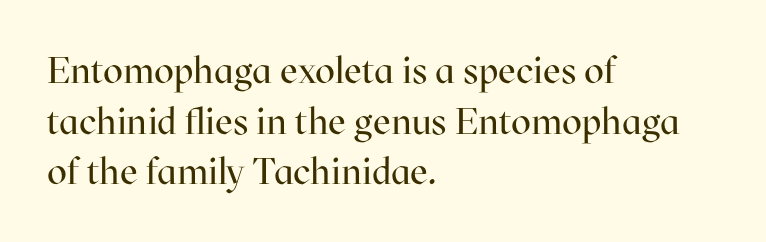
Q: Is the text bold? A: No.
Q: Is the text italic (slanted)? A: No, it is upright.
Q: Is the typeface a serif or a sans-serif typeface? A: Serif.
Q: Is the text underlined? A: No.
Q: How is the paragraph aligned? A: Left-aligned.
Q: Is the spacing between letters normal or unusually wide? A: Normal.
Q: Is the spacing between lines tight, normal or loose? A: Normal.
Q: Width (condensed, normal, or wide)? A: Normal.
Q: Stroke contrast? A: High.
Q: x-height? A: Medium.
Q: Monospaced? A: No.
